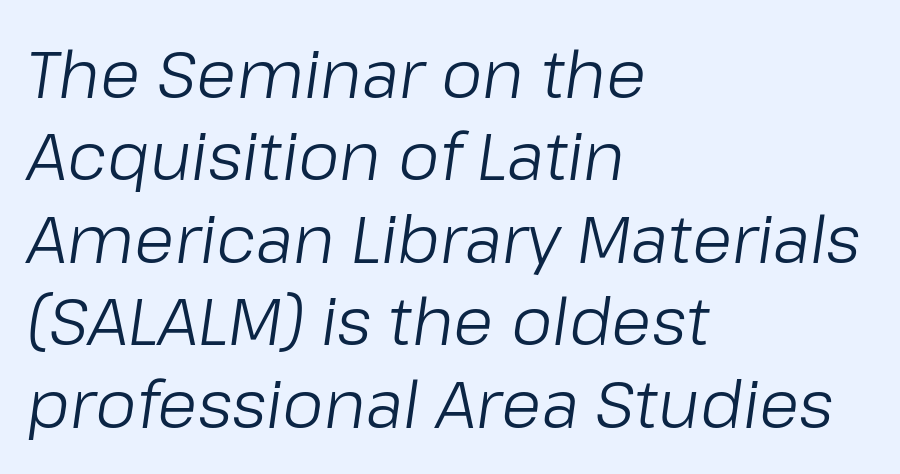
Look at the tracking — it's just the regular setting, nothing added. Check under the words: just untouched page. Each stroke keeps to a modest, everyday thickness or less. All the whitespace from short lines collects on the right. The rows are spaced the way most documents space them.
